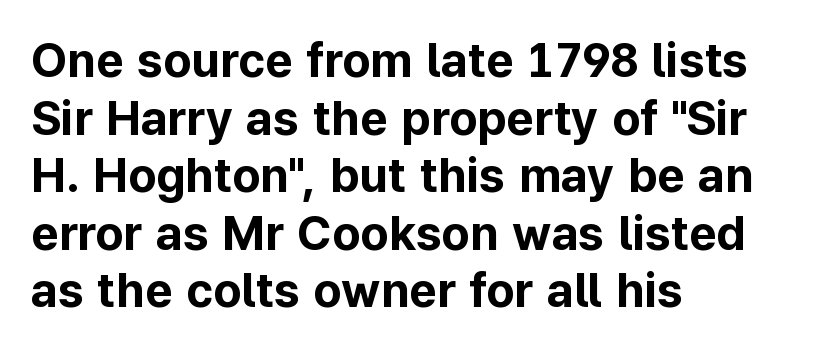
Q: Is the text bold? A: Yes.
Q: Is the text italic (slanted)? A: No, it is upright.
Q: Is the typeface a serif or a sans-serif typeface? A: Sans-serif.
Q: Is the text underlined? A: No.
Q: How is the paragraph aligned? A: Left-aligned.
Q: Is the spacing between letters normal or unusually wide? A: Normal.
Q: Width (condensed, normal, or wide)? A: Normal.
Q: Stroke contrast? A: Low.
Q: x-height? A: Medium.
Q: Monospaced? A: No.
